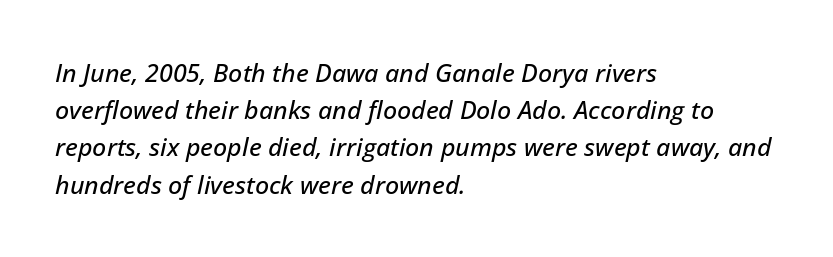
Q: Is the text italic (slanted)? A: Yes, it leans right by about 12 degrees.
Q: Is the text underlined? A: No.
Q: How is the paragraph aligned? A: Left-aligned.
Q: Is the spacing between letters normal or unusually wide? A: Normal.
Q: Is the spacing between lines tight, normal or loose? A: Normal.
